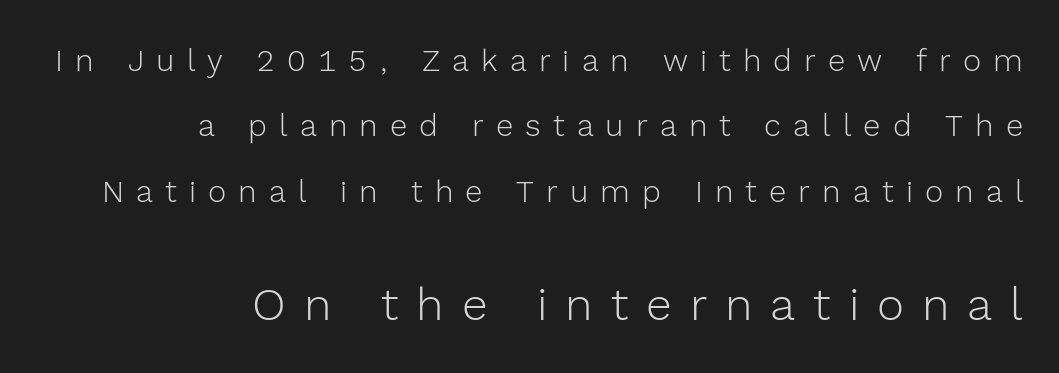
{"serif": "no", "italic": "no", "bold": "no", "weight": "light", "width": "normal", "x_height": "medium", "monospaced": "no", "underline": "no", "align": "right", "line_spacing": "loose", "line_spacing_ratio": 2.11, "letter_spacing": "wide", "letter_spacing_em": 0.39, "larger_block": "second", "size_ratio": 1.48, "glyph_px": 46}
